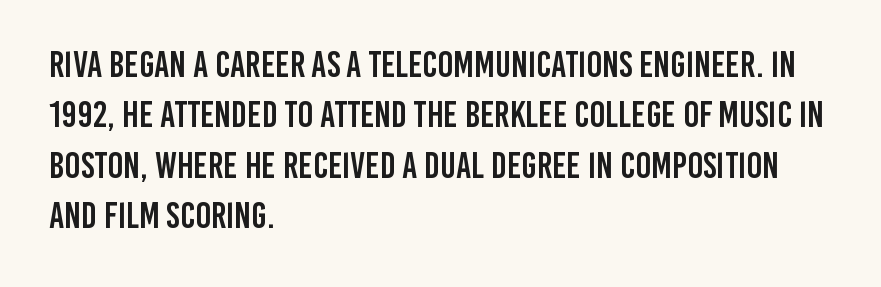
{"serif": "no", "italic": "no", "width": "condensed", "stroke_contrast": "low", "x_height": "large", "monospaced": "no", "underline": "no", "align": "left", "line_spacing": "normal", "line_spacing_ratio": 1.36, "letter_spacing": "normal", "letter_spacing_em": 0.0, "glyph_px": 37}
